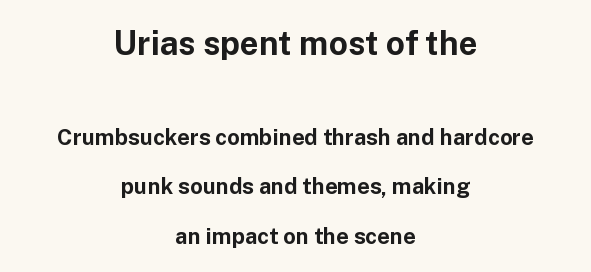
The image shows 33 px bold sans-serif type, upright; set centered, loose line spacing (2.25x), normal letter spacing, not underlined; the first (top) block is 1.5x larger; low stroke contrast and a medium x-height.
